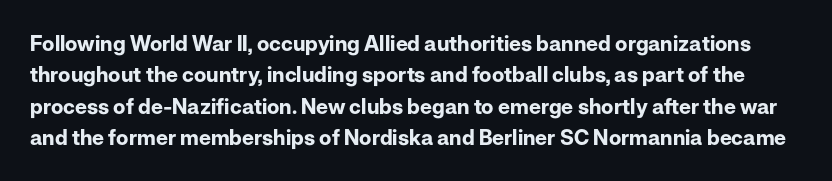
The image shows 21 px bold type, upright; set normal line spacing (1.49x), normal letter spacing, not underlined.
